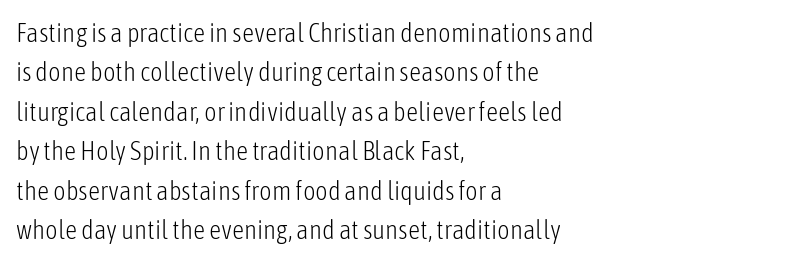
Q: Is the text bold? A: No.
Q: Is the text italic (slanted)? A: No, it is upright.
Q: Is the text underlined? A: No.
Q: How is the paragraph aligned? A: Left-aligned.
Q: Is the spacing between letters normal or unusually wide? A: Normal.
Q: Is the spacing between lines tight, normal or loose? A: Normal.
